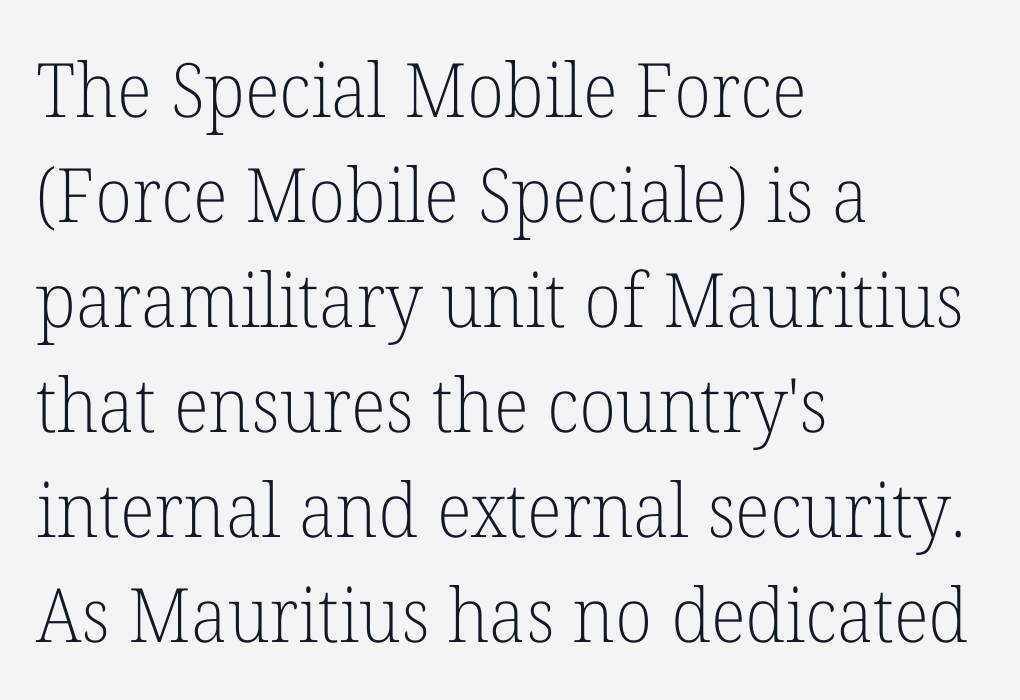
The image shows 75 px light serif type, upright; set left-aligned, normal line spacing (1.4x), normal letter spacing, not underlined; low stroke contrast and a medium x-height.
